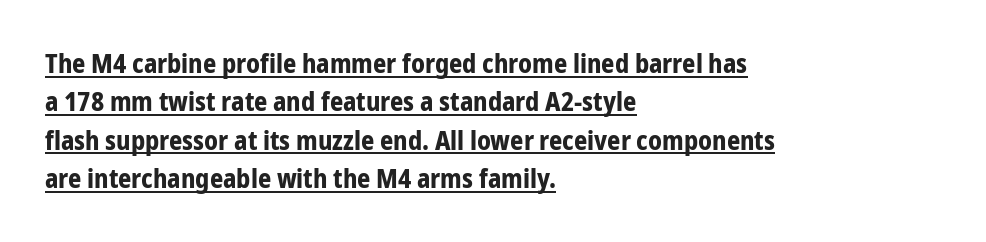
Q: Is the text bold? A: Yes.
Q: Is the text italic (slanted)? A: No, it is upright.
Q: Is the text underlined? A: Yes.
Q: How is the paragraph aligned? A: Left-aligned.
Q: Is the spacing between letters normal or unusually wide? A: Normal.
Q: Is the spacing between lines tight, normal or loose? A: Normal.
